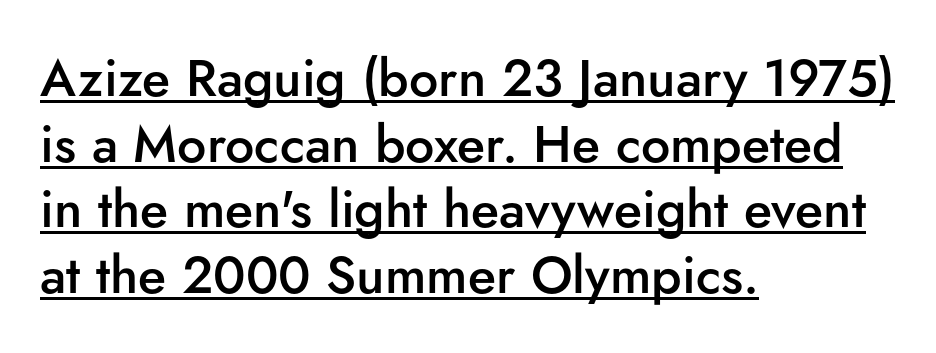
Q: Is the text bold? A: Semi-bold.
Q: Is the text italic (slanted)? A: No, it is upright.
Q: Is the typeface a serif or a sans-serif typeface? A: Sans-serif.
Q: Is the text underlined? A: Yes.
Q: How is the paragraph aligned? A: Left-aligned.
Q: Is the spacing between letters normal or unusually wide? A: Normal.
Q: Is the spacing between lines tight, normal or loose? A: Normal.
Q: Width (condensed, normal, or wide)? A: Normal.
Q: Stroke contrast? A: Low.
Q: x-height? A: Small.
Q: Monospaced? A: No.
